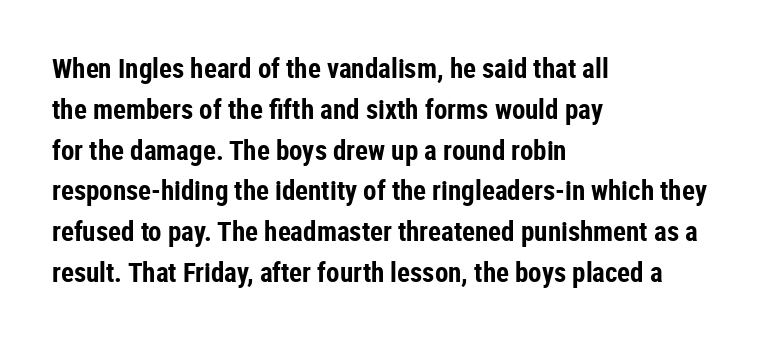
The image shows 27 px bold type, upright; set left-aligned, normal line spacing (1.51x), normal letter spacing, not underlined.
